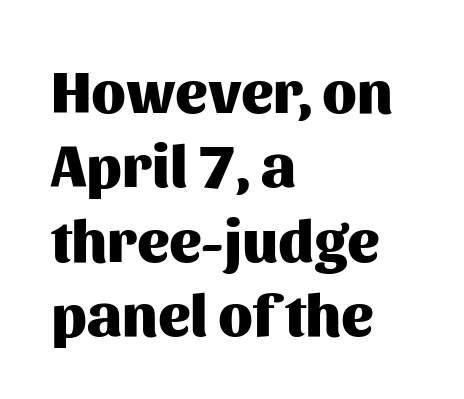
{"serif": "no", "italic": "no", "bold": "yes", "weight": "heavy", "width": "normal", "stroke_contrast": "medium", "x_height": "medium", "monospaced": "no", "underline": "no", "align": "left", "line_spacing_ratio": 1.24, "letter_spacing": "normal", "letter_spacing_em": 0.0, "glyph_px": 60}
